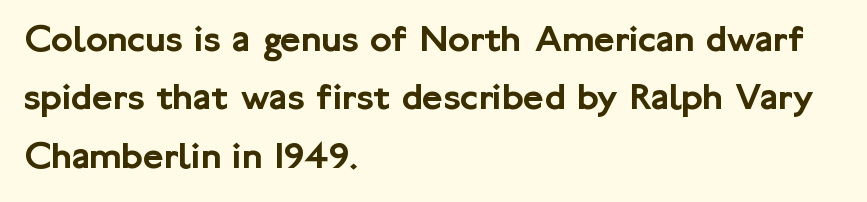
{"serif": "no", "italic": "no", "width": "normal", "stroke_contrast": "low", "x_height": "medium", "monospaced": "no", "underline": "no", "align": "left", "line_spacing": "normal", "line_spacing_ratio": 1.46, "letter_spacing": "normal", "letter_spacing_em": 0.0, "glyph_px": 40}
